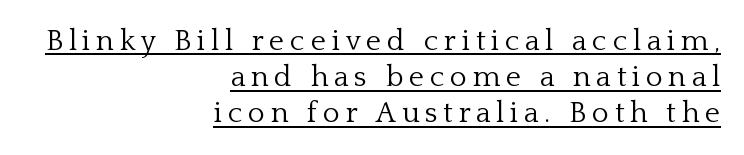
{"serif": "yes", "italic": "no", "bold": "no", "weight": "light", "width": "normal", "stroke_contrast": "low", "x_height": "medium", "monospaced": "no", "underline": "yes", "align": "right", "line_spacing": "normal", "line_spacing_ratio": 1.25, "letter_spacing": "wide", "letter_spacing_em": 0.2, "glyph_px": 29}
